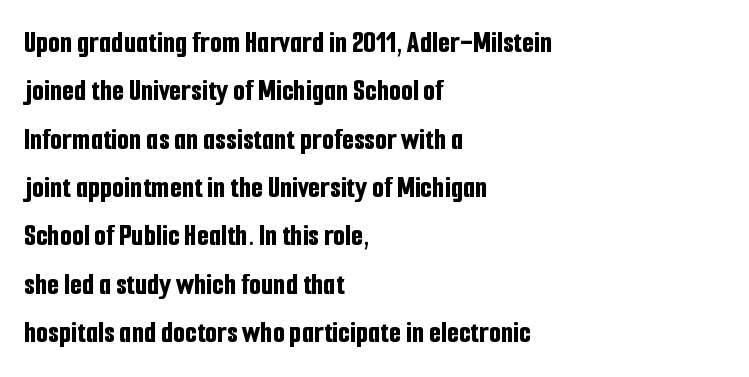
The image shows 31 px bold, condensed sans-serif type, upright; set left-aligned, normal line spacing (1.56x), normal letter spacing, not underlined; low stroke contrast and a medium x-height.
